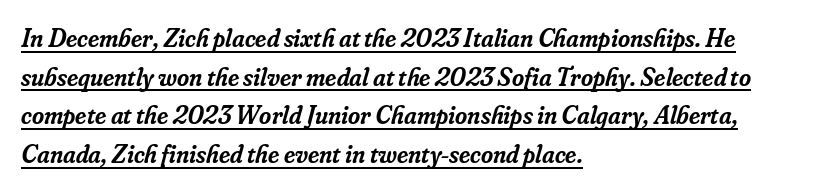
{"italic": "yes", "lean": "right", "slant_degrees": 16, "bold": "semi", "underline": "yes", "align": "left", "line_spacing": "normal", "line_spacing_ratio": 1.49, "letter_spacing": "normal", "letter_spacing_em": 0.0, "glyph_px": 26}
